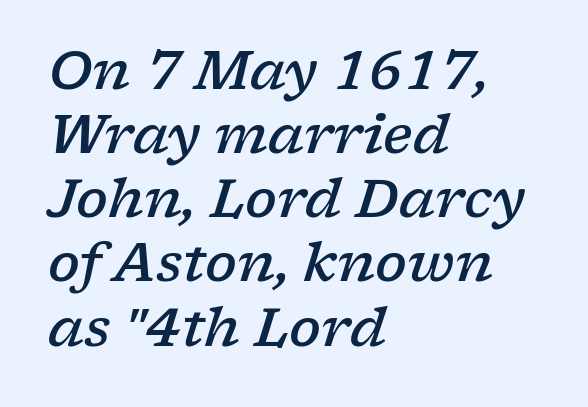
Its strokes are somewhat broadened, the hallmark of semibold type. The face used here is seriffed, in the tradition of book romans. In CSS terms this would be text-align: left. Is this a fixed-width face? No — the glyphs have proportional, varying widths.
